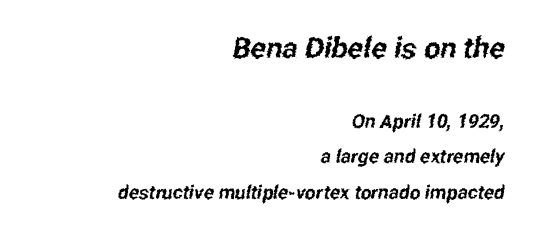
{"serif": "no", "width": "condensed", "stroke_contrast": "low", "x_height": "medium", "monospaced": "no", "underline": "no", "align": "right", "line_spacing_ratio": 1.86, "letter_spacing": "normal", "letter_spacing_em": 0.0, "larger_block": "first", "size_ratio": 1.53, "glyph_px": 29}
